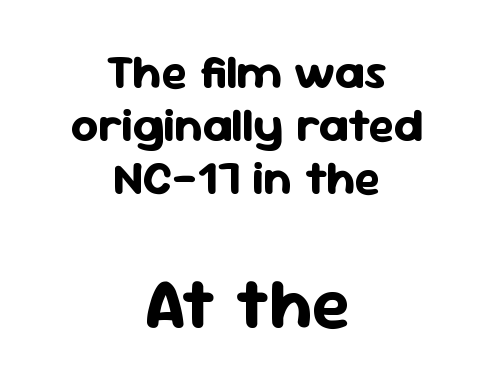
Q: Is the text bold? A: Yes.
Q: Is the text italic (slanted)? A: No, it is upright.
Q: Is the typeface a serif or a sans-serif typeface? A: Sans-serif.
Q: Is the text underlined? A: No.
Q: How is the paragraph aligned? A: Centered.
Q: Is the spacing between letters normal or unusually wide? A: Normal.
Q: Is the spacing between lines tight, normal or loose? A: Tight.
Q: Which block of text is set in a larger size, the first (top) or the second (bottom)? A: The second (bottom) one.
Q: Width (condensed, normal, or wide)? A: Normal.
Q: Stroke contrast? A: Low.
Q: x-height? A: Medium.
Q: Monospaced? A: No.
